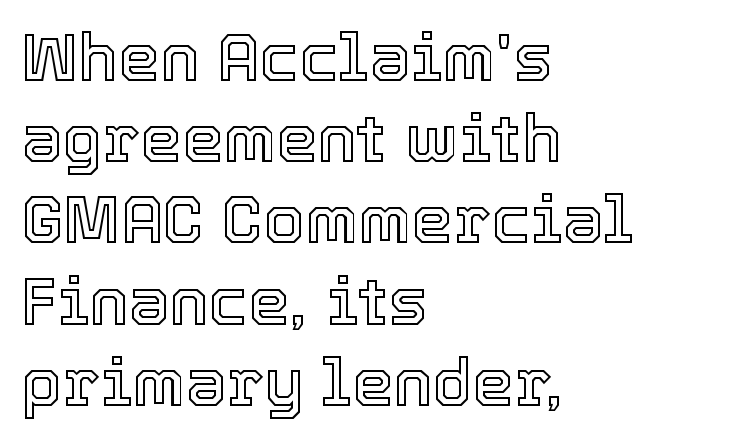
{"italic": "no", "width": "normal", "x_height": "medium", "monospaced": "no", "underline": "no", "align": "left", "line_spacing_ratio": 1.23, "letter_spacing": "normal", "letter_spacing_em": 0.0, "glyph_px": 66}
